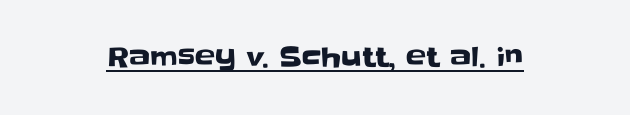
In terms of letterspacing, this is plain default setting. Ascenders rise straight up at ninety degrees. Underline: present.
